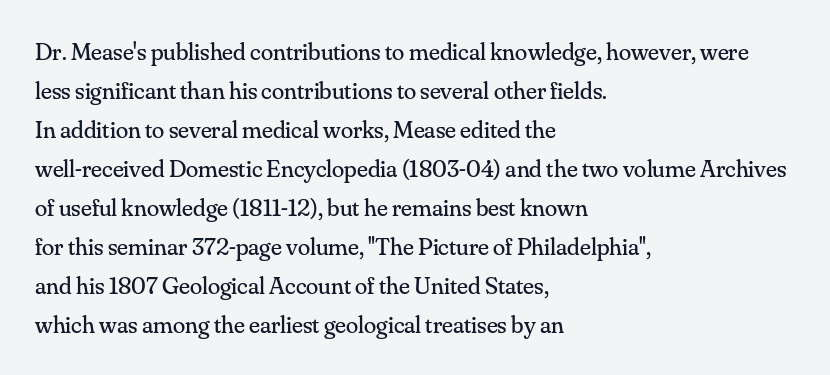
{"italic": "no", "bold": "no", "underline": "no", "align": "left", "line_spacing": "normal", "line_spacing_ratio": 1.56, "letter_spacing": "normal", "letter_spacing_em": 0.0, "glyph_px": 25}
